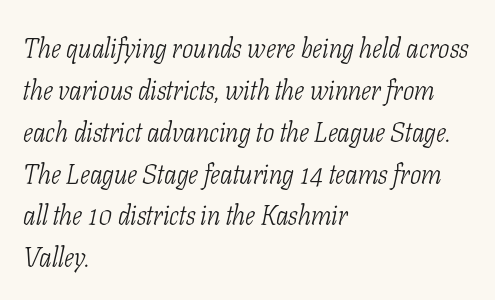
Just letters on the line, the space beneath them empty. Does the leading feel generous? No, just average. This is not heavy type; no bold has been used. Horizontal alignment here is leftward, the default for most running prose. Each word holds together tightly as a unit, with standard inter-letter gaps.
